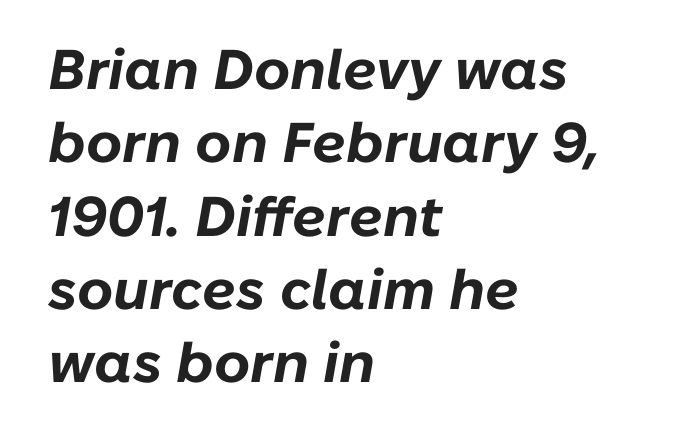
{"italic": "yes", "lean": "right", "slant_degrees": 10, "bold": "yes", "weight": "bold", "width": "normal", "stroke_contrast": "low", "x_height": "medium", "monospaced": "no", "underline": "no", "align": "left", "line_spacing": "normal", "line_spacing_ratio": 1.31, "letter_spacing": "normal", "letter_spacing_em": 0.0, "glyph_px": 56}
